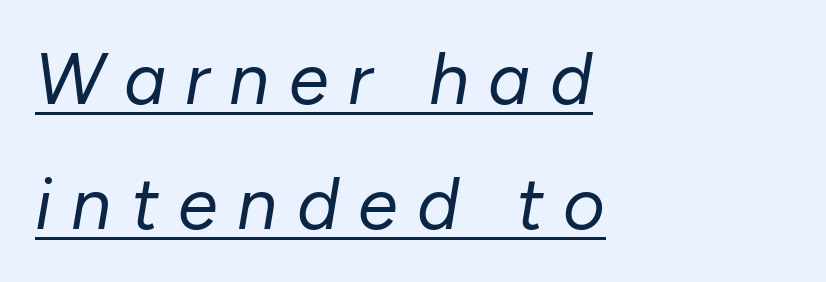
{"italic": "yes", "lean": "right", "slant_degrees": 10, "bold": "no", "weight": "regular", "width": "normal", "stroke_contrast": "low", "x_height": "medium", "monospaced": "no", "underline": "yes", "align": "left", "line_spacing_ratio": 1.73, "letter_spacing": "wide", "letter_spacing_em": 0.27, "glyph_px": 72}
